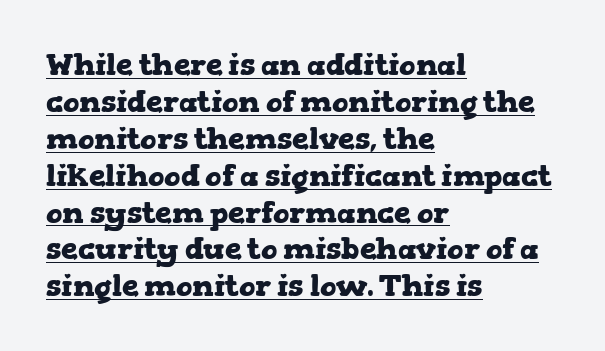
The image shows 30 px heavy, wide serif type, upright; set left-aligned, line spacing 1.23x, normal letter spacing, underlined; low stroke contrast and a medium x-height.
